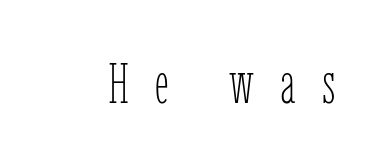
Q: Is the text bold? A: No.
Q: Is the text italic (slanted)? A: No, it is upright.
Q: Is the text underlined? A: No.
Q: Is the spacing between letters normal or unusually wide? A: Unusually wide.
Q: Width (condensed, normal, or wide)? A: Condensed.
Q: Stroke contrast? A: Low.
Q: x-height? A: Medium.
Q: Monospaced? A: No.
